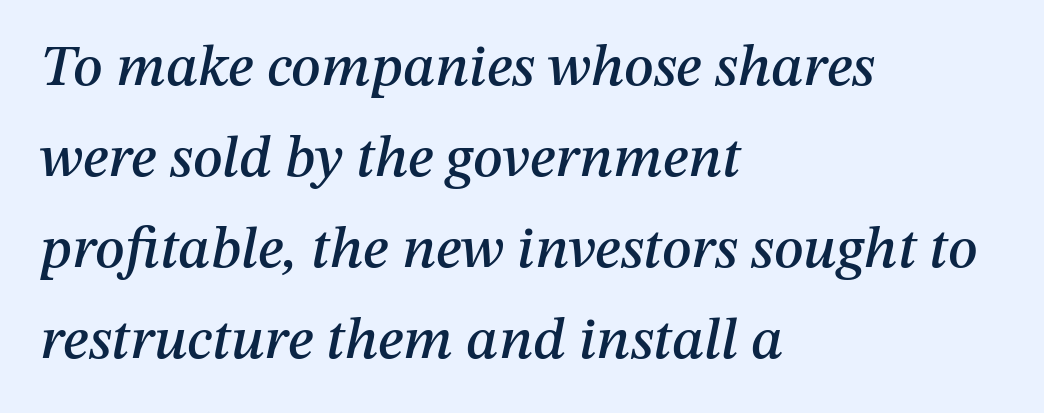
Q: Is the text italic (slanted)? A: Yes, it leans right by about 12 degrees.
Q: Is the text underlined? A: No.
Q: How is the paragraph aligned? A: Left-aligned.
Q: Is the spacing between letters normal or unusually wide? A: Normal.
Q: Is the spacing between lines tight, normal or loose? A: Normal.
Q: Width (condensed, normal, or wide)? A: Normal.
Q: Stroke contrast? A: Medium.
Q: x-height? A: Medium.
Q: Monospaced? A: No.
